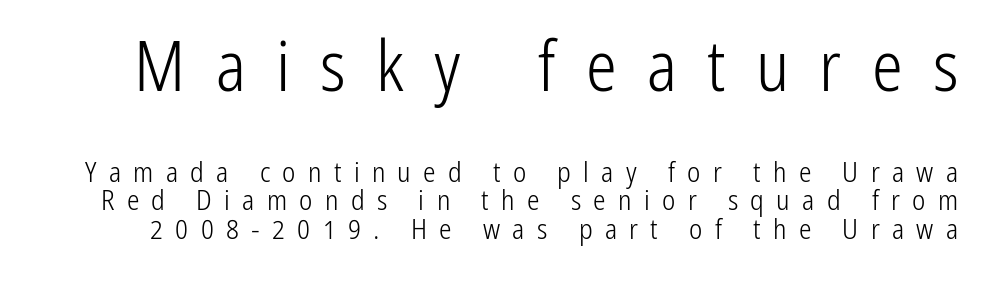
The image shows 69 px light, condensed sans-serif type, upright; set tight line spacing (1.02x), unusually wide letter spacing (+0.44 em), not underlined; the first (top) block is 2.46x larger; low stroke contrast and a medium x-height.
